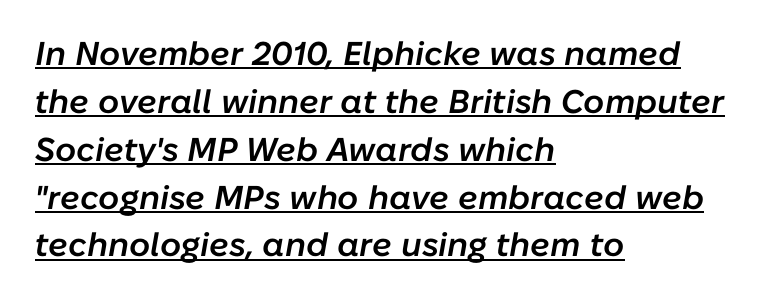
{"italic": "yes", "lean": "right", "slant_degrees": 10, "bold": "semi", "weight": "semibold", "width": "normal", "stroke_contrast": "low", "x_height": "medium", "monospaced": "no", "underline": "yes", "align": "left", "line_spacing": "normal", "line_spacing_ratio": 1.45, "letter_spacing": "normal", "letter_spacing_em": 0.0, "glyph_px": 33}
